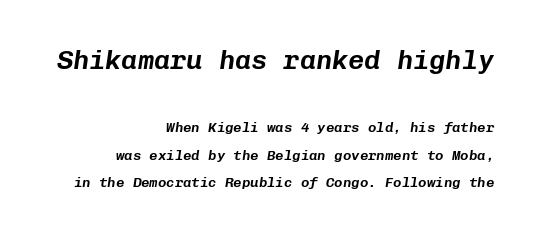
{"italic": "yes", "lean": "right", "slant_degrees": 8, "underline": "no", "align": "right", "line_spacing": "loose", "line_spacing_ratio": 1.98, "letter_spacing": "normal", "letter_spacing_em": 0.0, "larger_block": "first", "size_ratio": 1.93, "glyph_px": 27}
